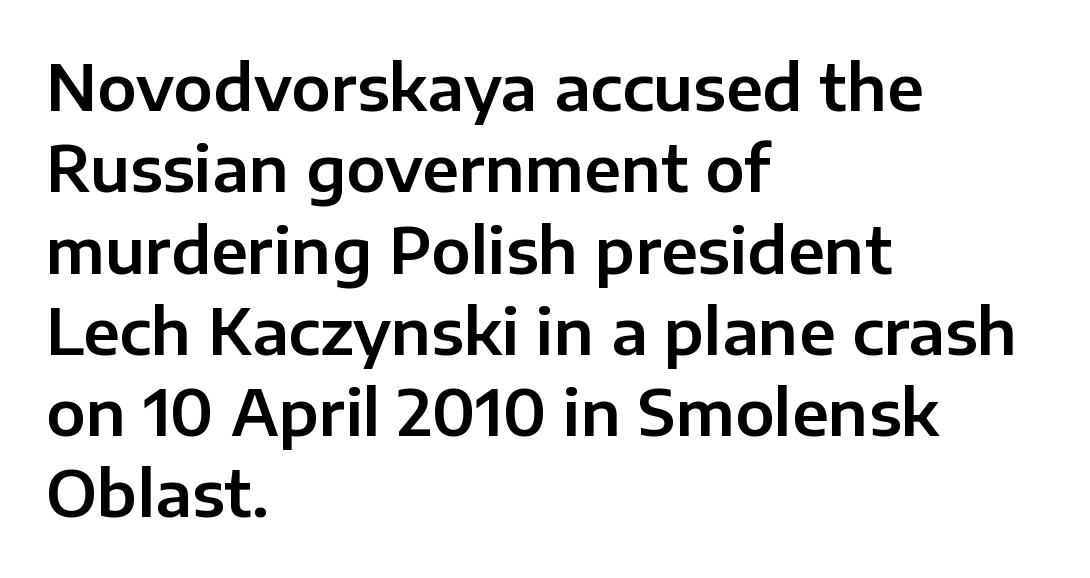
Q: Is the text italic (slanted)? A: No, it is upright.
Q: Is the typeface a serif or a sans-serif typeface? A: Sans-serif.
Q: Is the text underlined? A: No.
Q: How is the paragraph aligned? A: Left-aligned.
Q: Is the spacing between letters normal or unusually wide? A: Normal.
Q: Is the spacing between lines tight, normal or loose? A: Normal.
Q: Width (condensed, normal, or wide)? A: Normal.
Q: Stroke contrast? A: Low.
Q: x-height? A: Medium.
Q: Monospaced? A: No.
